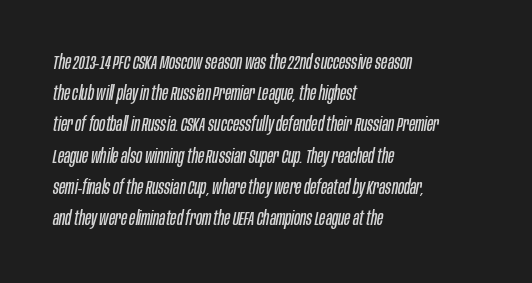
Q: Is the text bold? A: No.
Q: Is the text italic (slanted)? A: Yes, it leans right by about 10 degrees.
Q: Is the text underlined? A: No.
Q: How is the paragraph aligned? A: Left-aligned.
Q: Is the spacing between letters normal or unusually wide? A: Normal.
Q: Is the spacing between lines tight, normal or loose? A: Normal.
